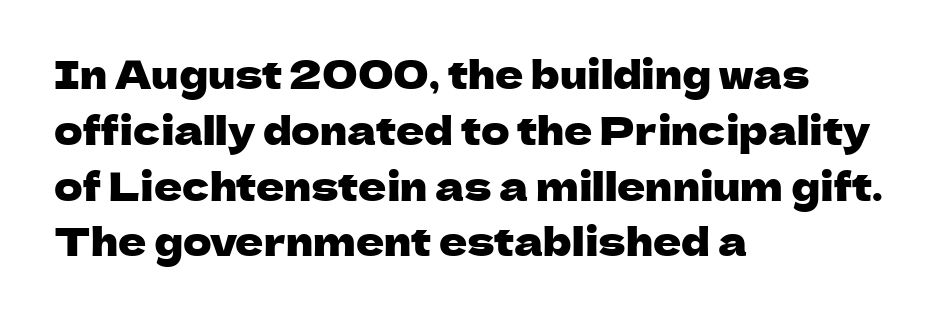
{"serif": "no", "italic": "no", "width": "normal", "stroke_contrast": "low", "x_height": "medium", "monospaced": "no", "underline": "no", "align": "left", "line_spacing": "normal", "line_spacing_ratio": 1.43, "letter_spacing": "normal", "letter_spacing_em": 0.0, "glyph_px": 39}
